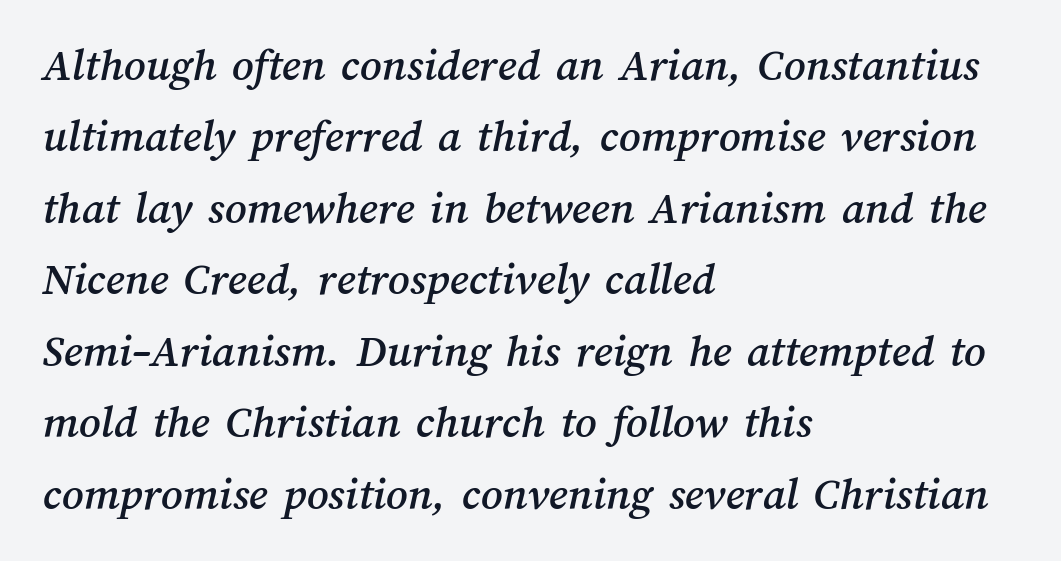
Q: Is the text underlined? A: No.
Q: How is the paragraph aligned? A: Left-aligned.
Q: Is the spacing between letters normal or unusually wide? A: Normal.
Q: Is the spacing between lines tight, normal or loose? A: Normal.
Q: Width (condensed, normal, or wide)? A: Normal.
Q: Stroke contrast? A: Medium.
Q: x-height? A: Medium.
Q: Monospaced? A: No.
